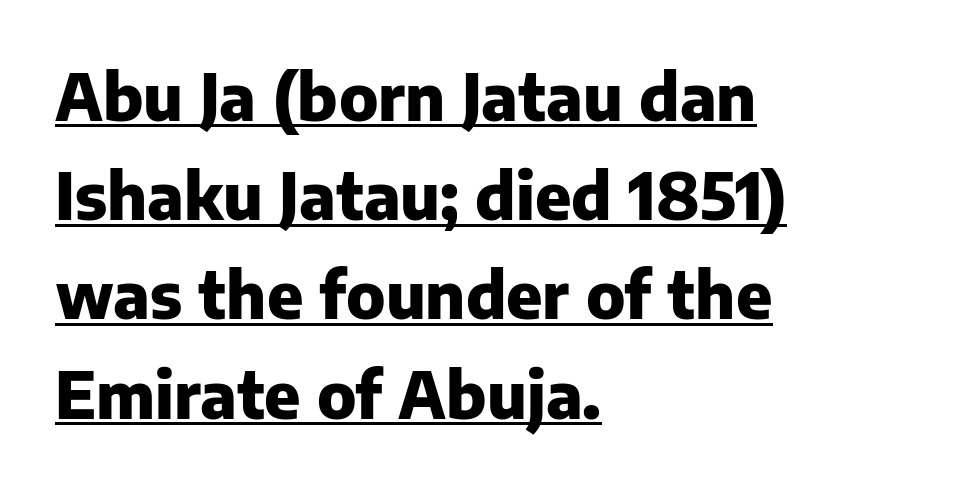
These lines stack with their left ends in a neat column. Is this a fixed-width face? No — the glyphs have proportional, varying widths. A continuous stroke trails under the words, as in a hyperlink. One glance says typical: line gaps are just what's usual. Here the glyphs are tracked normally, forming tight word shapes. No feet cap the strokes, marking this as sans-serif type.
